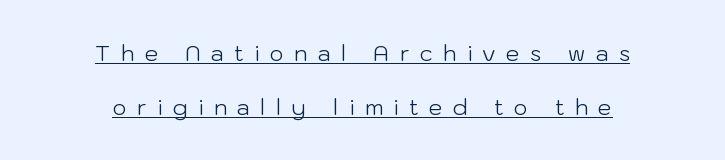
The image shows 22 px text type, upright; set centered, loose line spacing (2.45x), unusually wide letter spacing (+0.47 em), underlined.
